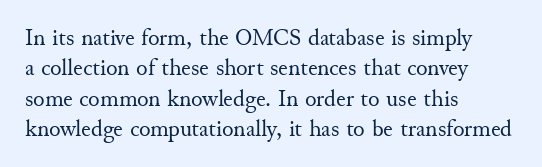
{"italic": "no", "bold": "no", "underline": "no", "align": "left", "line_spacing": "normal", "line_spacing_ratio": 1.27, "letter_spacing": "normal", "letter_spacing_em": 0.0, "glyph_px": 24}
